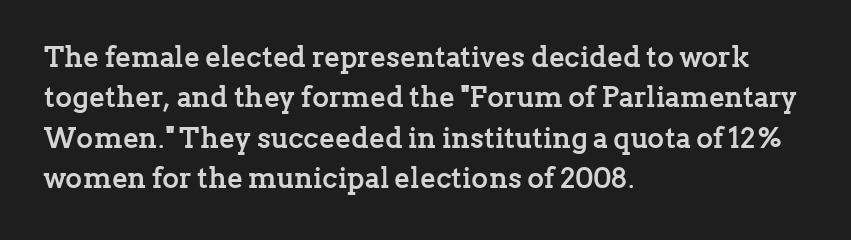
{"serif": "yes", "italic": "no", "bold": "yes", "weight": "semibold", "width": "normal", "stroke_contrast": "low", "x_height": "medium", "monospaced": "no", "underline": "no", "align": "left", "line_spacing": "normal", "line_spacing_ratio": 1.39, "letter_spacing": "normal", "letter_spacing_em": 0.0, "glyph_px": 29}
